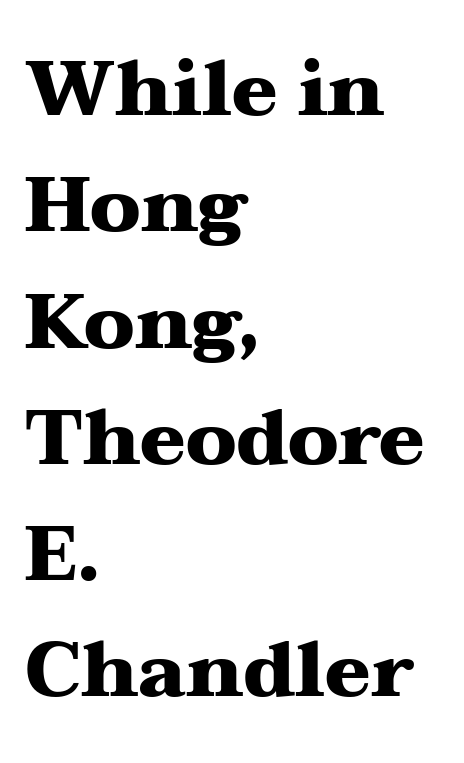
The image shows 76 px heavy, wide serif type, upright; set left-aligned, normal line spacing (1.53x), normal letter spacing, not underlined; medium stroke contrast and a medium x-height.
